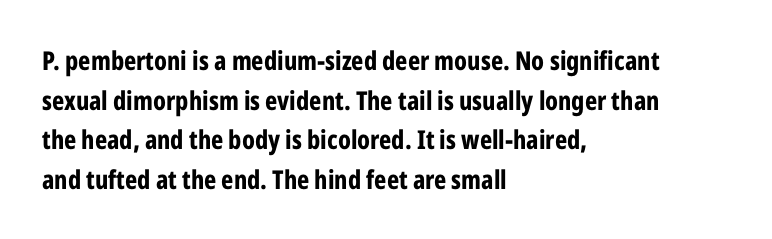
Line spacing here is normal. Words float on clear page, feet unadorned. Each glyph is drawn with heavy, bold strokes. There is no visible air inserted between adjacent glyphs. These lines are set flush left with a ragged right edge. This is roman type, the default non-slanted kind.
